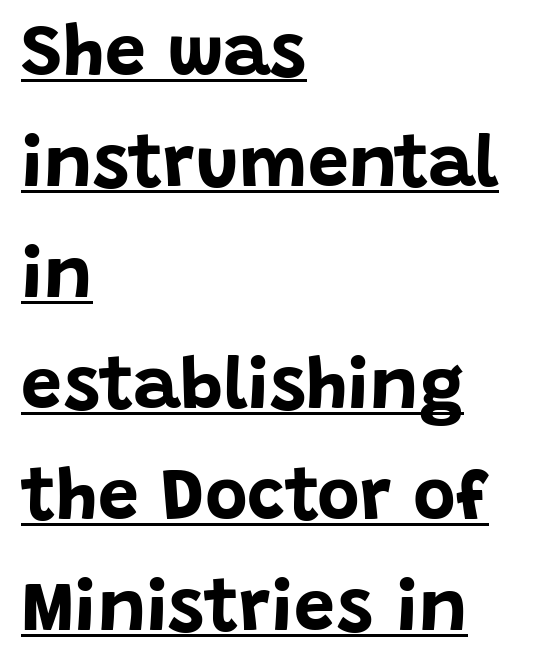
The image shows 73 px bold sans-serif type, upright; set left-aligned, normal line spacing (1.52x), normal letter spacing, underlined; low stroke contrast and a large x-height.
